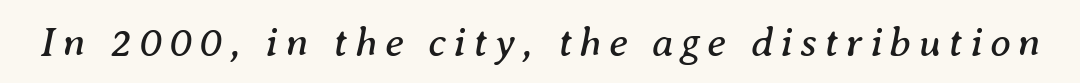
The image shows 42 px regular-weight serif type, italic (leaning right); set not underlined; medium stroke contrast and a medium x-height.
